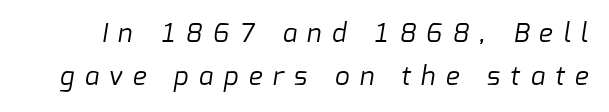
The image shows 26 px text type; set normal line spacing (1.64x), unusually wide letter spacing (+0.4 em), not underlined.
